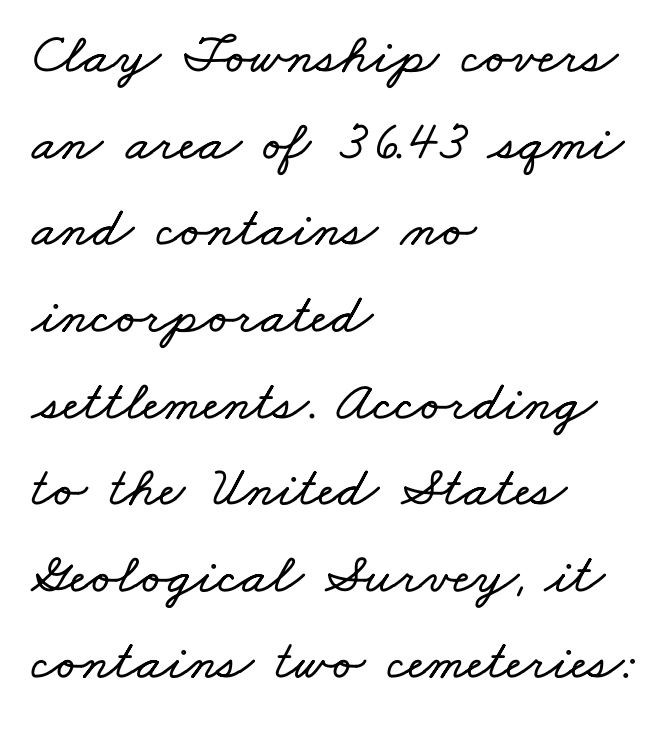
The image shows 57 px wide type; set left-aligned, normal line spacing (1.52x), normal letter spacing, not underlined; low stroke contrast and a small x-height.
